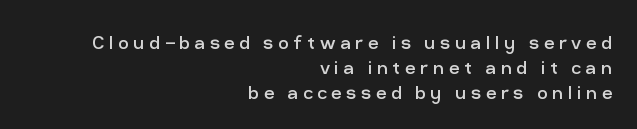
The image shows 23 px text type, upright; set right-aligned, tight line spacing (1.08x), unusually wide letter spacing (+0.2 em), not underlined.
